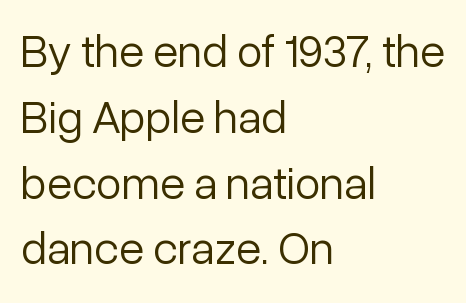
{"serif": "no", "italic": "no", "bold": "no", "weight": "light", "width": "normal", "stroke_contrast": "low", "x_height": "medium", "monospaced": "no", "underline": "no", "align": "left", "line_spacing": "normal", "line_spacing_ratio": 1.43, "letter_spacing": "normal", "letter_spacing_em": 0.0, "glyph_px": 46}
